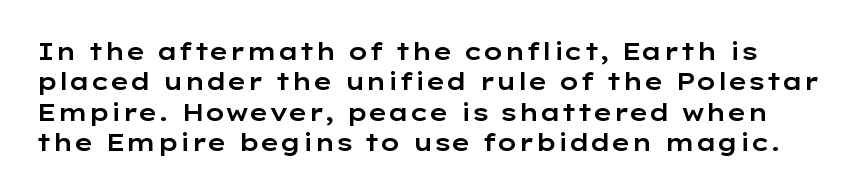
Q: Is the text italic (slanted)? A: No, it is upright.
Q: Is the text underlined? A: No.
Q: Is the spacing between letters normal or unusually wide? A: Normal.
Q: Is the spacing between lines tight, normal or loose? A: Normal.
